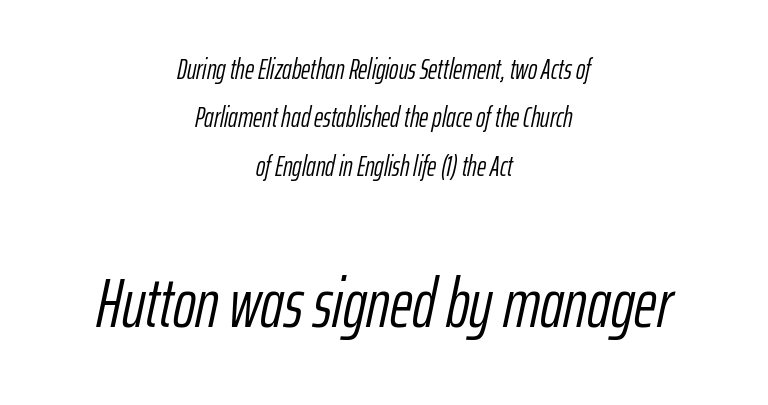
Q: Is the text bold? A: No.
Q: Is the text italic (slanted)? A: Yes, it leans right by about 12 degrees.
Q: Is the text underlined? A: No.
Q: How is the paragraph aligned? A: Centered.
Q: Is the spacing between letters normal or unusually wide? A: Normal.
Q: Which block of text is set in a larger size, the first (top) or the second (bottom)? A: The second (bottom) one.
Q: Width (condensed, normal, or wide)? A: Condensed.
Q: Stroke contrast? A: Low.
Q: x-height? A: Medium.
Q: Monospaced? A: No.
